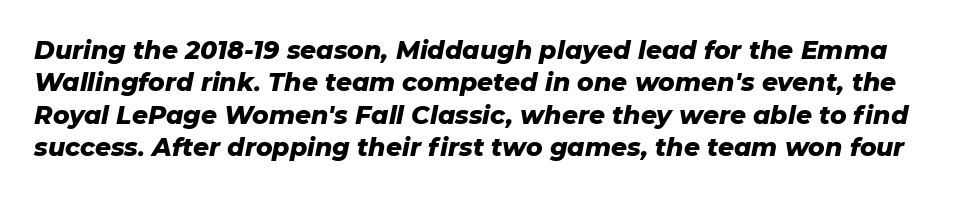
{"italic": "yes", "lean": "right", "slant_degrees": 11, "bold": "yes", "underline": "no", "line_spacing": "normal", "line_spacing_ratio": 1.3, "letter_spacing": "normal", "letter_spacing_em": 0.0, "glyph_px": 25}
